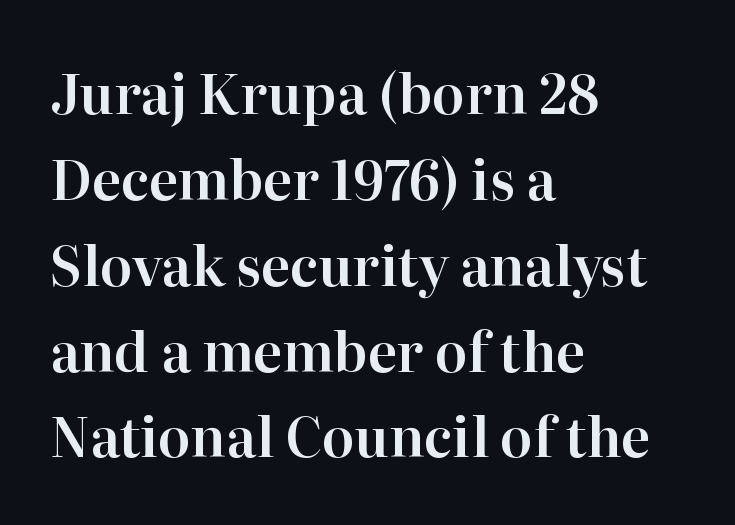
{"serif": "yes", "italic": "no", "width": "normal", "stroke_contrast": "high", "x_height": "medium", "monospaced": "no", "underline": "no", "align": "left", "line_spacing": "normal", "line_spacing_ratio": 1.59, "letter_spacing": "normal", "letter_spacing_em": 0.0, "glyph_px": 54}
